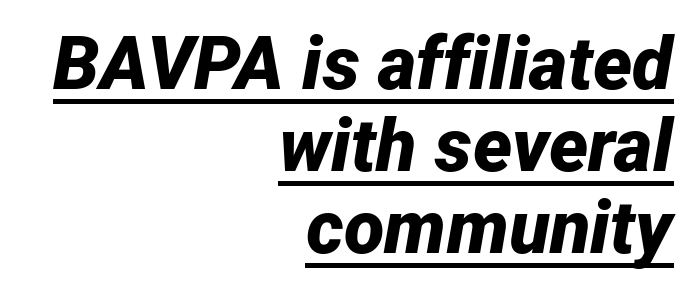
Q: Is the text bold? A: Yes.
Q: Is the text italic (slanted)? A: Yes, it leans right by about 12 degrees.
Q: Is the text underlined? A: Yes.
Q: How is the paragraph aligned? A: Right-aligned.
Q: Is the spacing between letters normal or unusually wide? A: Normal.
Q: Is the spacing between lines tight, normal or loose? A: Tight.
Q: Width (condensed, normal, or wide)? A: Normal.
Q: Stroke contrast? A: Low.
Q: x-height? A: Medium.
Q: Monospaced? A: No.
